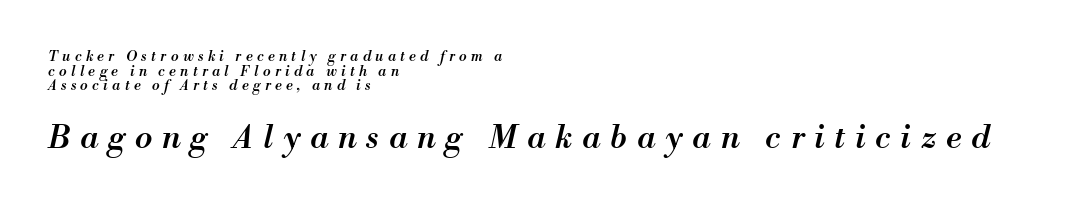
Q: Is the text bold? A: Semi-bold.
Q: Is the text italic (slanted)? A: Yes, it leans right by about 13 degrees.
Q: Is the text underlined? A: No.
Q: How is the paragraph aligned? A: Left-aligned.
Q: Is the spacing between letters normal or unusually wide? A: Unusually wide.
Q: Is the spacing between lines tight, normal or loose? A: Tight.
Q: Which block of text is set in a larger size, the first (top) or the second (bottom)? A: The second (bottom) one.
Q: Width (condensed, normal, or wide)? A: Normal.
Q: Stroke contrast? A: Medium.
Q: x-height? A: Small.
Q: Monospaced? A: No.
